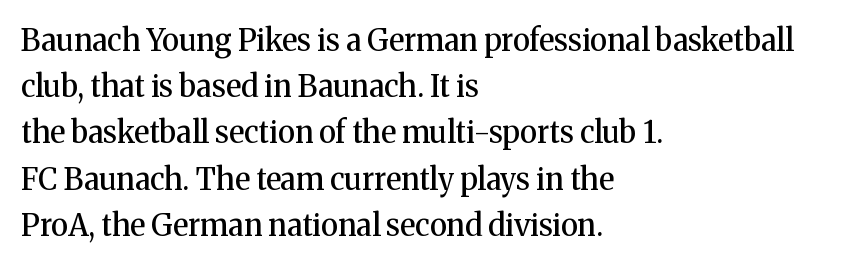
What's the leading like? Ordinary, nothing unusual. Varying glyph widths throughout — classic text-font behaviour. The string is rendered with underlining switched off. The letters carry serifs — small finishing strokes at the ends of their stems. You could call the tracking neutral — neither tight nor loose. It's the straight-up-and-down kind of type.
